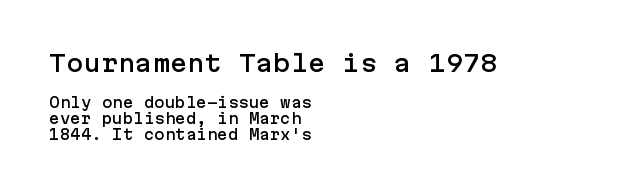
The letters sit at their default tracking, neither squeezed nor spread. You could barely slide anything between these rows. The lines in this sample share a left origin and differ only in where they stop. The zone under the glyphs is completely vacant. These two chunks differ in scale, with the top chunk taking the larger measure.
